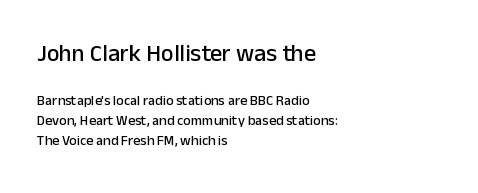
The image shows 24 px text type, upright; set left-aligned, normal line spacing (1.44x), normal letter spacing, not underlined; the first (top) block is 1.71x larger.
